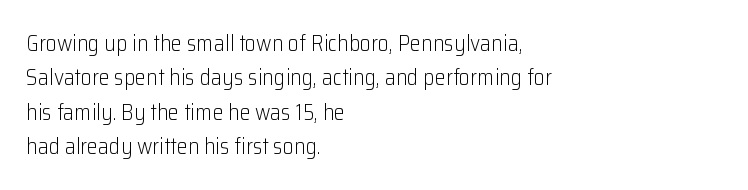
The image shows 22 px text type, upright; set left-aligned, normal line spacing (1.56x), normal letter spacing, not underlined.
